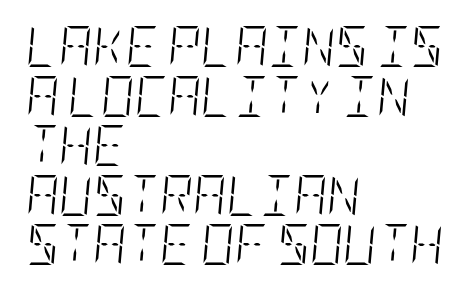
Q: Is the text bold? A: No.
Q: Is the text italic (slanted)? A: Yes, it leans right by about 5 degrees.
Q: Is the text underlined? A: No.
Q: How is the paragraph aligned? A: Left-aligned.
Q: Is the spacing between letters normal or unusually wide? A: Normal.
Q: Width (condensed, normal, or wide)? A: Condensed.
Q: Stroke contrast? A: Low.
Q: x-height? A: Large.
